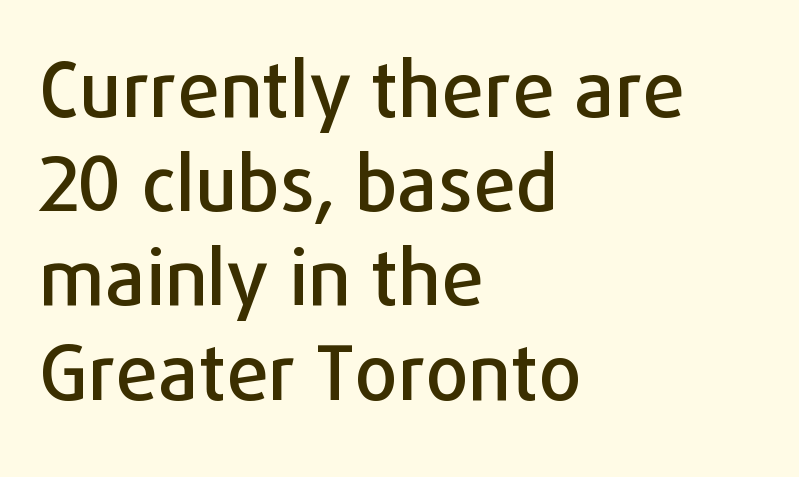
{"serif": "no", "italic": "no", "width": "normal", "stroke_contrast": "low", "x_height": "medium", "monospaced": "no", "underline": "no", "align": "left", "line_spacing_ratio": 1.24, "letter_spacing": "normal", "letter_spacing_em": 0.0, "glyph_px": 76}
